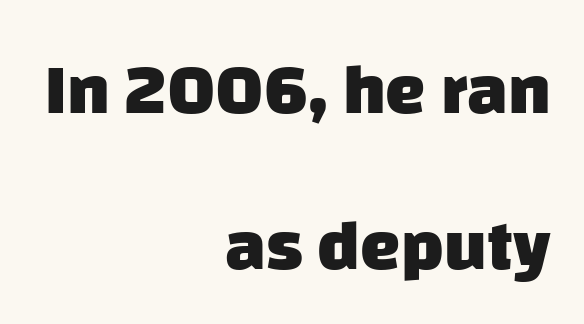
Q: Is the text bold? A: Yes.
Q: Is the typeface a serif or a sans-serif typeface? A: Sans-serif.
Q: Is the text underlined? A: No.
Q: How is the paragraph aligned? A: Right-aligned.
Q: Is the spacing between letters normal or unusually wide? A: Normal.
Q: Is the spacing between lines tight, normal or loose? A: Loose.
Q: Width (condensed, normal, or wide)? A: Normal.
Q: Stroke contrast? A: Low.
Q: x-height? A: Large.
Q: Monospaced? A: No.
